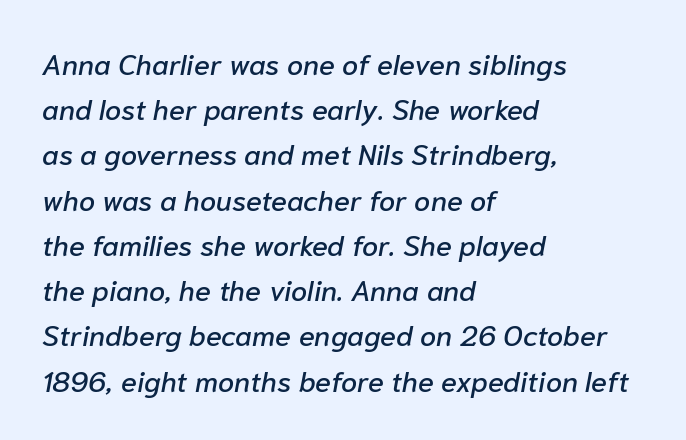
Students, note that the glyphs here touch the page at normal intervals. Is this a fixed-width face? No — the glyphs have proportional, varying widths. Students, observe: this is what conventionally led text looks like. You can tell it's italic because the verticals aren't actually vertical. Line starts are locked; line ends wander. Quick note: underline off.
